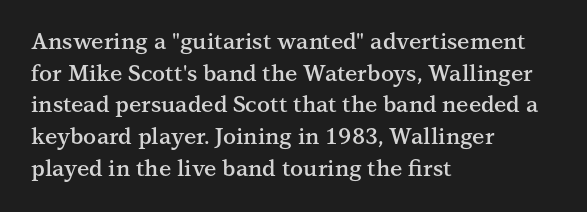
{"italic": "no", "bold": "semi", "underline": "no", "align": "left", "line_spacing": "normal", "line_spacing_ratio": 1.44, "letter_spacing": "normal", "letter_spacing_em": 0.0, "glyph_px": 22}
